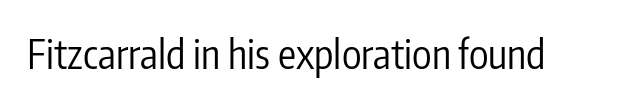
Stroke mass is kept to a normal reading level or below. Each letter keeps its own natural width here, so spacing adapts to shape. Honestly, there is no underline to notice here at all. The specimen reads as upright at a glance.
